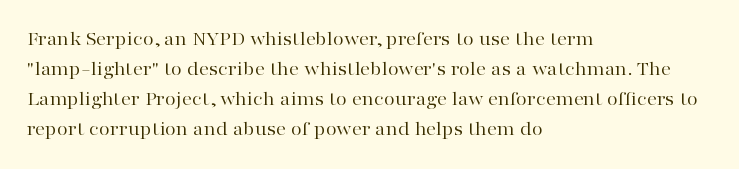
The image shows 20 px text type, upright; set left-aligned, normal line spacing (1.5x), normal letter spacing, not underlined.
